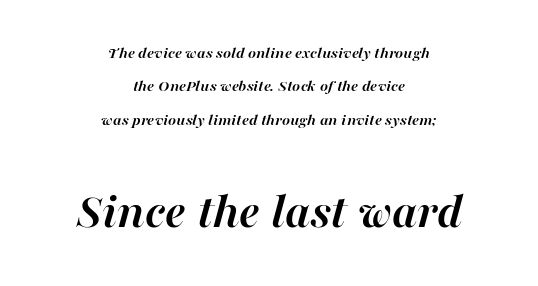
{"italic": "yes", "lean": "right", "slant_degrees": 16, "bold": "yes", "weight": "semibold", "width": "normal", "stroke_contrast": "high", "x_height": "medium", "monospaced": "no", "underline": "no", "align": "center", "line_spacing": "loose", "line_spacing_ratio": 1.97, "letter_spacing": "normal", "letter_spacing_em": 0.0, "larger_block": "second", "size_ratio": 2.94, "glyph_px": 50}
